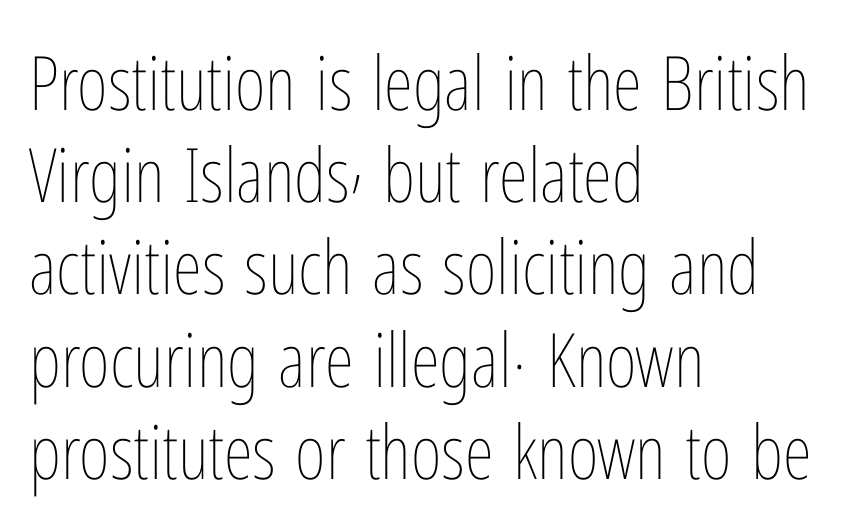
The image shows 75 px thin, condensed type, upright; set left-aligned, line spacing 1.23x, normal letter spacing, not underlined; low stroke contrast and a medium x-height.
